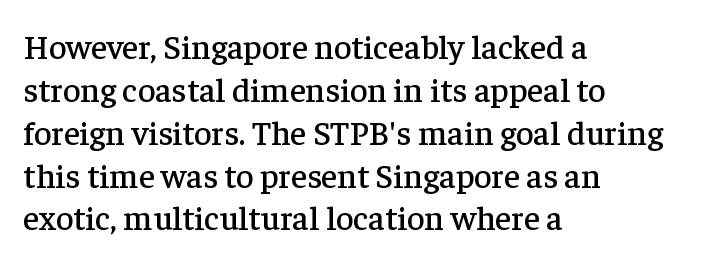
The image shows 34 px serif type, upright; set left-aligned, normal line spacing (1.26x), normal letter spacing, not underlined; low stroke contrast and a medium x-height.
